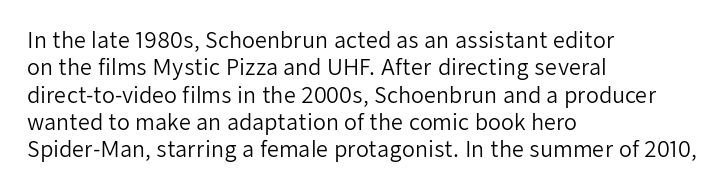
The image shows 21 px text type, upright; set left-aligned, normal line spacing (1.3x), normal letter spacing, not underlined.
